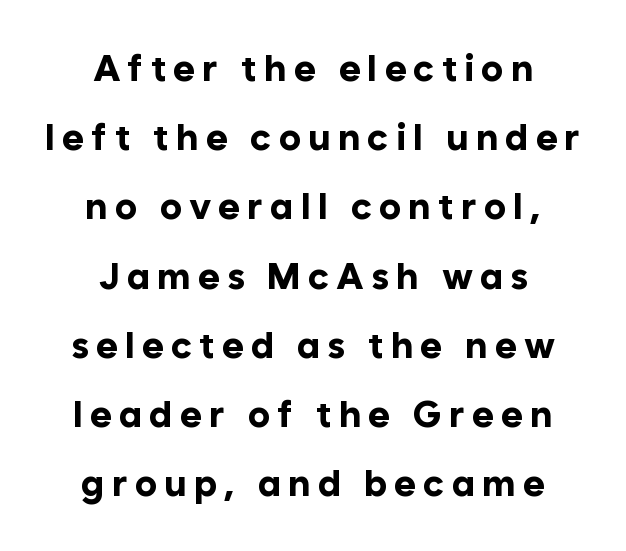
Q: Is the text bold? A: Yes.
Q: Is the text italic (slanted)? A: No, it is upright.
Q: Is the typeface a serif or a sans-serif typeface? A: Sans-serif.
Q: Is the text underlined? A: No.
Q: How is the paragraph aligned? A: Centered.
Q: Width (condensed, normal, or wide)? A: Normal.
Q: Stroke contrast? A: Low.
Q: x-height? A: Medium.
Q: Monospaced? A: No.
